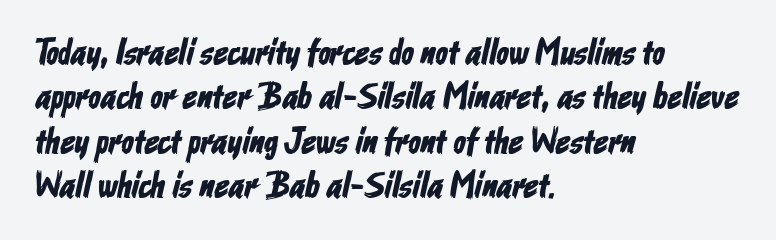
The image shows 36 px condensed sans-serif type; set left-aligned, line spacing 1.23x, normal letter spacing, not underlined; low stroke contrast and a medium x-height.
